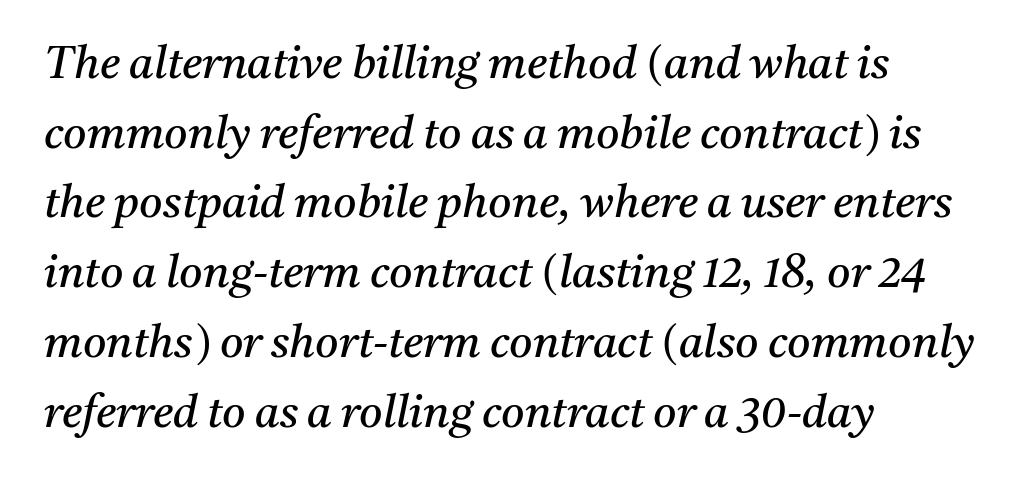
{"serif": "yes", "italic": "yes", "lean": "right", "slant_degrees": 11, "bold": "no", "weight": "regular", "width": "normal", "stroke_contrast": "medium", "x_height": "medium", "monospaced": "no", "underline": "no", "align": "left", "line_spacing": "normal", "line_spacing_ratio": 1.55, "letter_spacing": "normal", "letter_spacing_em": 0.0, "glyph_px": 45}
